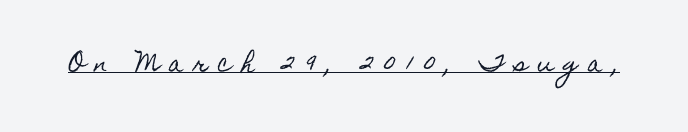
{"underline": "yes", "letter_spacing": "wide", "letter_spacing_em": 0.46, "glyph_px": 22}
